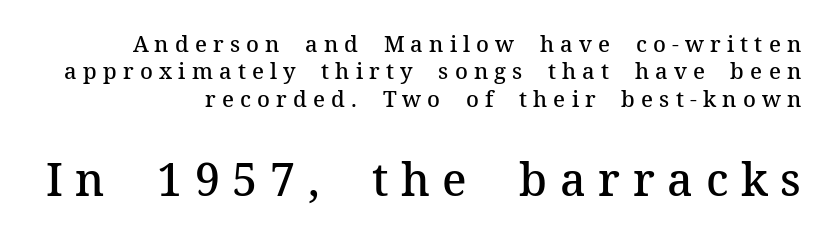
The lines are quadded right. Spacing verdict: proportional, widths tailored to each character. Rule under the text: the space is simply empty. The line texture is sparse and dotted thanks to wide tracking. Italic? Not at all — the glyphs are vertical.
